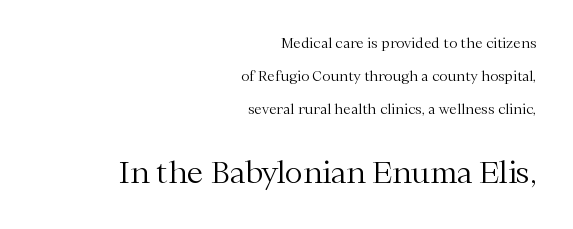
Every row of glyphs terminates at an identical x-position on the right. The rendering uses a large line-height, opening up the rows. Size hierarchy here favors the trailing block over the leading one. Ordinary non-slanted type is in use. No chunkiness to these letters — they're not bold.
